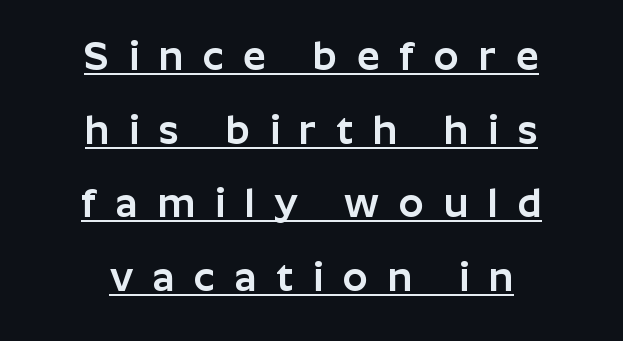
Q: Is the text italic (slanted)? A: No, it is upright.
Q: Is the typeface a serif or a sans-serif typeface? A: Sans-serif.
Q: Is the text underlined? A: Yes.
Q: How is the paragraph aligned? A: Centered.
Q: Is the spacing between letters normal or unusually wide? A: Unusually wide.
Q: Width (condensed, normal, or wide)? A: Normal.
Q: Stroke contrast? A: Low.
Q: x-height? A: Medium.
Q: Monospaced? A: No.
